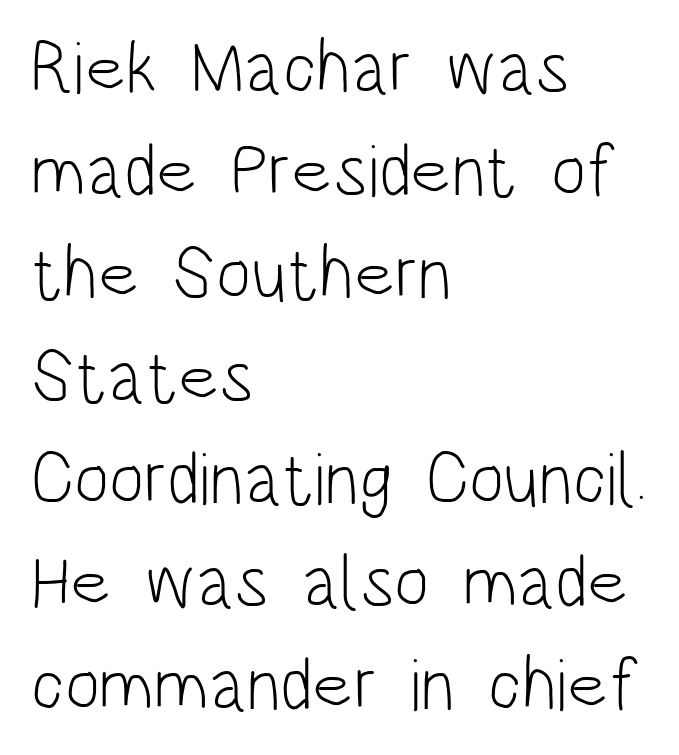
The image shows 74 px light, condensed sans-serif type, upright; set left-aligned, normal line spacing (1.39x), normal letter spacing, not underlined; low stroke contrast and a large x-height.
